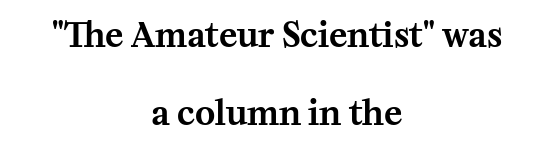
Standard letterfit; no display-style spreading of the glyphs. Descender tails drop into unmarked territory. Rendered with straight, roman letterforms. The rendering positions every line midway between the sides.
